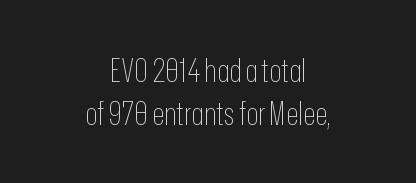
Q: Is the text bold? A: No.
Q: Is the text italic (slanted)? A: No, it is upright.
Q: Is the typeface a serif or a sans-serif typeface? A: Sans-serif.
Q: Is the text underlined? A: No.
Q: How is the paragraph aligned? A: Centered.
Q: Is the spacing between letters normal or unusually wide? A: Normal.
Q: Is the spacing between lines tight, normal or loose? A: Normal.
Q: Width (condensed, normal, or wide)? A: Condensed.
Q: Stroke contrast? A: Low.
Q: x-height? A: Medium.
Q: Monospaced? A: No.
